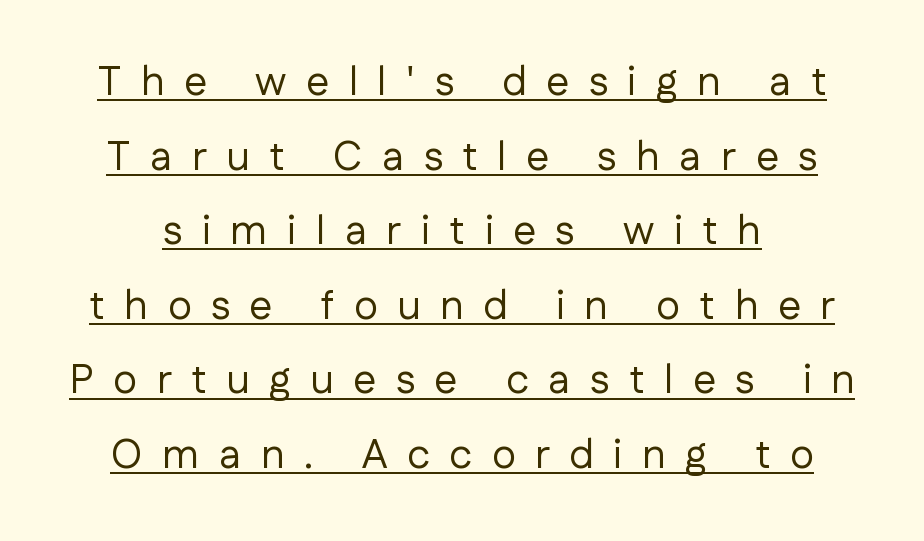
{"serif": "no", "italic": "no", "bold": "no", "weight": "regular", "width": "normal", "stroke_contrast": "low", "x_height": "medium", "monospaced": "no", "underline": "yes", "line_spacing_ratio": 1.82, "letter_spacing": "wide", "letter_spacing_em": 0.48, "glyph_px": 41}
